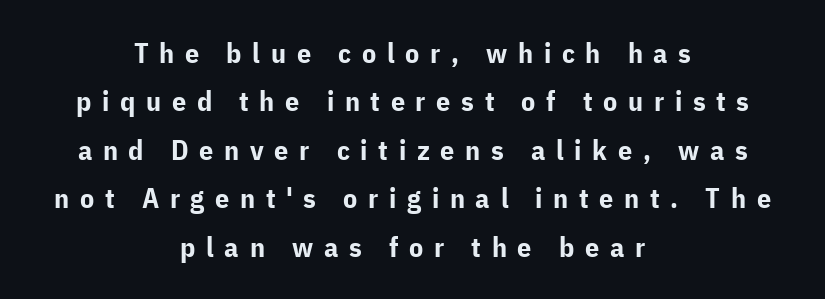
This is heavy type, rendered in bold. A roman cut, with each character standing at attention. Observe the absence of serifs on each vertical stroke in this sample. Reading down the block, each line starts at a different indent, mirrored at its end.
